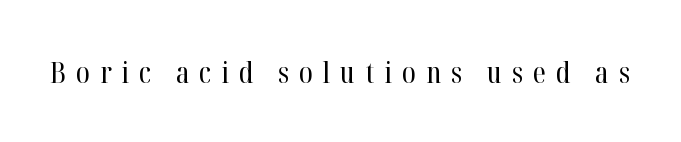
Q: Is the text bold? A: No.
Q: Is the text italic (slanted)? A: No, it is upright.
Q: Is the typeface a serif or a sans-serif typeface? A: Serif.
Q: Is the text underlined? A: No.
Q: Is the spacing between letters normal or unusually wide? A: Unusually wide.
Q: Width (condensed, normal, or wide)? A: Condensed.
Q: Stroke contrast? A: High.
Q: x-height? A: Medium.
Q: Monospaced? A: No.
